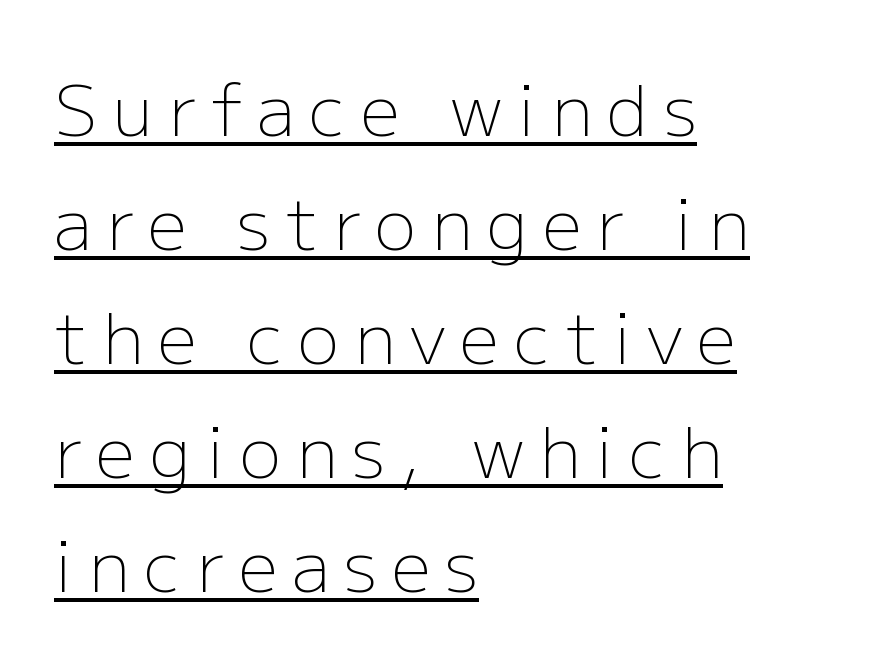
{"serif": "no", "italic": "no", "bold": "no", "weight": "light", "width": "normal", "stroke_contrast": "low", "x_height": "medium", "monospaced": "no", "underline": "yes", "align": "left", "line_spacing": "normal", "line_spacing_ratio": 1.63, "letter_spacing": "wide", "letter_spacing_em": 0.21, "glyph_px": 70}
